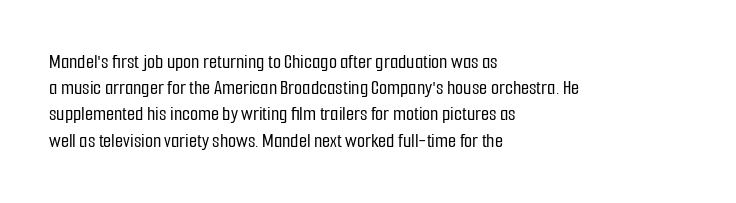
{"italic": "no", "underline": "no", "align": "left", "line_spacing": "normal", "line_spacing_ratio": 1.25, "letter_spacing": "normal", "letter_spacing_em": 0.0, "glyph_px": 21}
